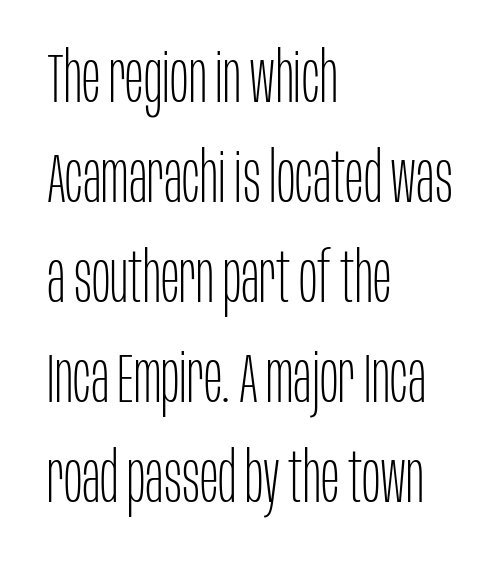
Q: Is the text bold? A: No.
Q: Is the text italic (slanted)? A: No, it is upright.
Q: Is the typeface a serif or a sans-serif typeface? A: Sans-serif.
Q: Is the text underlined? A: No.
Q: How is the paragraph aligned? A: Left-aligned.
Q: Is the spacing between letters normal or unusually wide? A: Normal.
Q: Is the spacing between lines tight, normal or loose? A: Normal.
Q: Width (condensed, normal, or wide)? A: Condensed.
Q: Stroke contrast? A: Low.
Q: x-height? A: Large.
Q: Monospaced? A: No.
